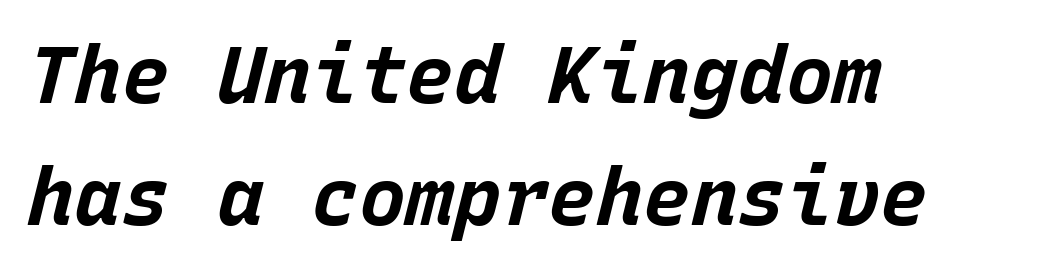
Q: Is the text bold? A: Yes.
Q: Is the text italic (slanted)? A: Yes, it leans right by about 15 degrees.
Q: Is the text underlined? A: No.
Q: How is the paragraph aligned? A: Left-aligned.
Q: Is the spacing between letters normal or unusually wide? A: Normal.
Q: Is the spacing between lines tight, normal or loose? A: Normal.
Q: Width (condensed, normal, or wide)? A: Normal.
Q: Stroke contrast? A: Low.
Q: x-height? A: Large.
Q: Monospaced? A: Yes.
